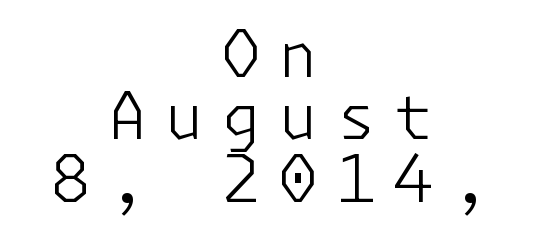
A student would call this center alignment; a typographer would say set centered. Do the letters lean? They stand straight. The type is letterspaced generously, with wide tracking. Does the leading feel generous? Not at all — it's pinched.
